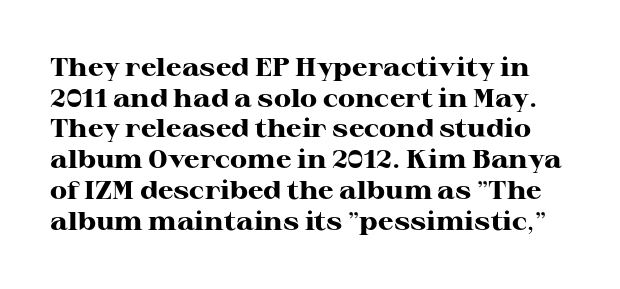
{"italic": "no", "bold": "yes", "underline": "no", "line_spacing_ratio": 1.23, "letter_spacing": "normal", "letter_spacing_em": 0.0, "glyph_px": 25}
